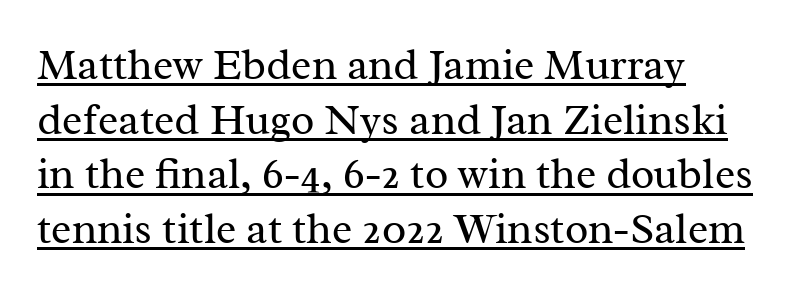
Letterform terminals end in serifs throughout the passage. The letters stand straight up with perfectly vertical stems. The passage shown is typed in a proportional face where columns would drift. In terms of leading, this rendering sits right in the middle. Each line of the rendering has a horizontal stroke beneath the glyphs.
